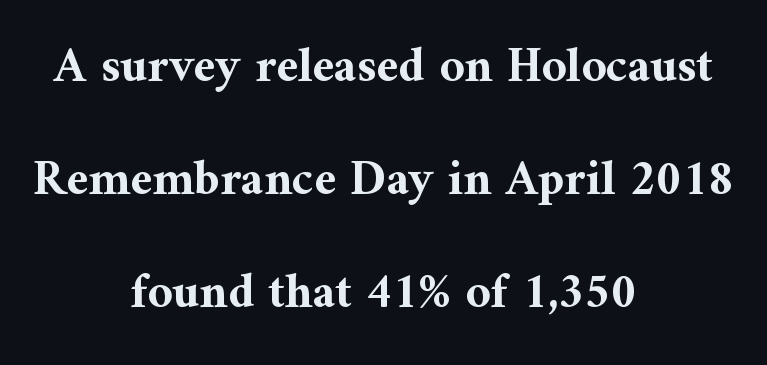
The font family rendered here belongs to the serif group. Decoration check: the copy has no underline. The letters stand straight up with perfectly vertical stems. You'd pick this weight for a headline — it's a proper bold. One-word summary of the alignment: center. Leading: increased.
